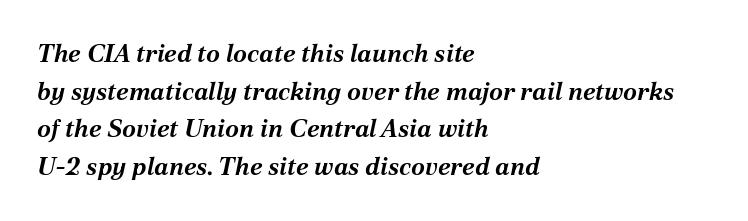
Q: Is the text bold? A: Yes.
Q: Is the text italic (slanted)? A: Yes, it leans right by about 12 degrees.
Q: Is the text underlined? A: No.
Q: How is the paragraph aligned? A: Left-aligned.
Q: Is the spacing between letters normal or unusually wide? A: Normal.
Q: Is the spacing between lines tight, normal or loose? A: Normal.
